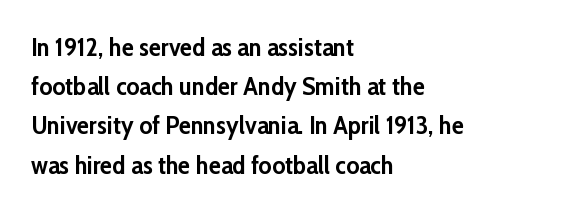
{"italic": "no", "bold": "yes", "underline": "no", "align": "left", "line_spacing": "normal", "line_spacing_ratio": 1.57, "letter_spacing": "normal", "letter_spacing_em": 0.0, "glyph_px": 25}
